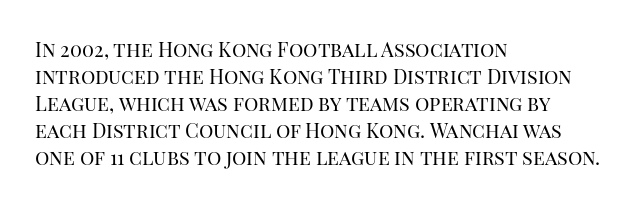
Q: Is the text bold? A: No.
Q: Is the text italic (slanted)? A: No, it is upright.
Q: Is the text underlined? A: No.
Q: How is the paragraph aligned? A: Left-aligned.
Q: Is the spacing between letters normal or unusually wide? A: Normal.
Q: Is the spacing between lines tight, normal or loose? A: Normal.
